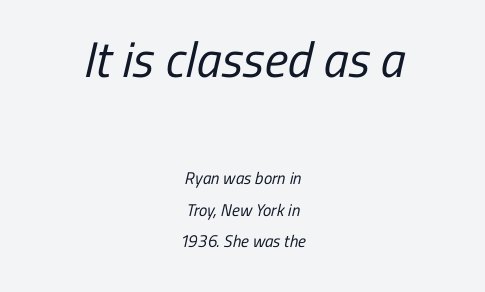
The image shows 50 px regular-weight, condensed sans-serif type; set centered, line spacing 1.85x, normal letter spacing, not underlined; the first (top) block is 2.94x larger; low stroke contrast and a medium x-height.
